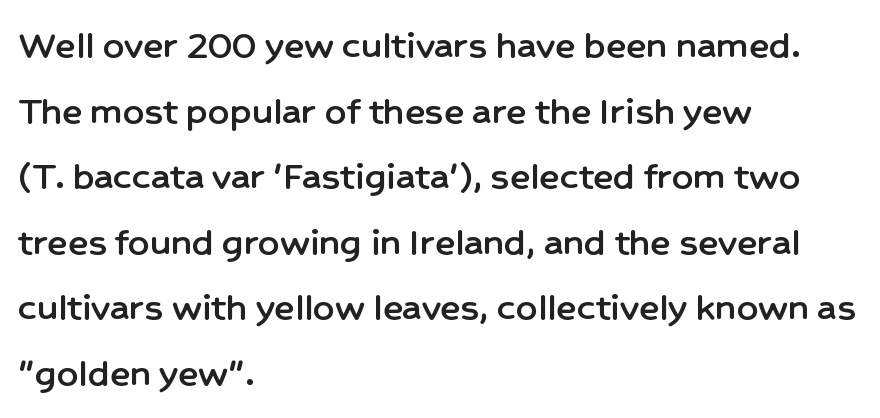
The image shows 42 px sans-serif type, upright; set left-aligned, normal line spacing (1.56x), normal letter spacing, not underlined; low stroke contrast and a medium x-height.
